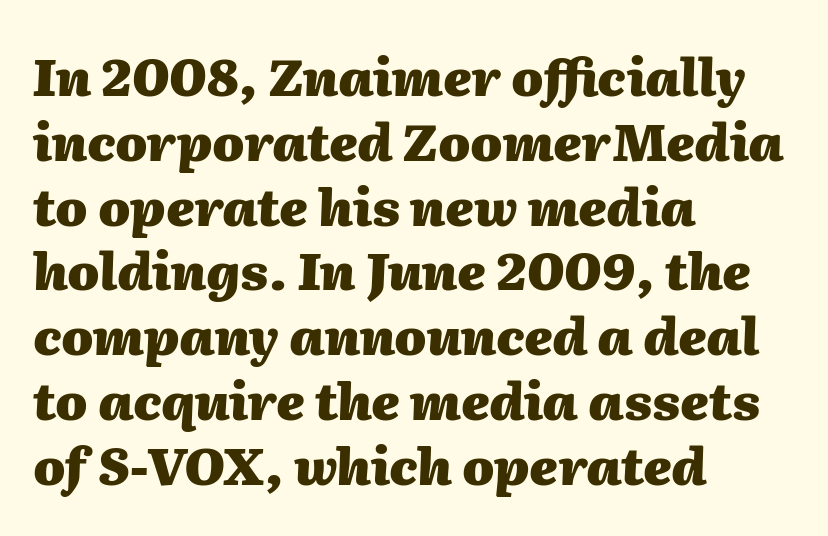
{"italic": "yes", "lean": "right", "slant_degrees": 2, "bold": "yes", "weight": "heavy", "width": "normal", "stroke_contrast": "medium", "x_height": "medium", "monospaced": "no", "underline": "no", "align": "left", "line_spacing": "normal", "line_spacing_ratio": 1.27, "letter_spacing": "normal", "letter_spacing_em": 0.0, "glyph_px": 51}
